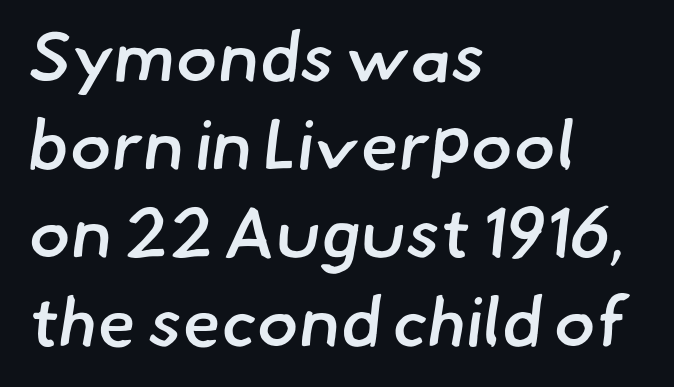
The image shows 70 px semibold sans-serif type; set left-aligned, normal line spacing (1.26x), normal letter spacing, not underlined; low stroke contrast and a small x-height.
